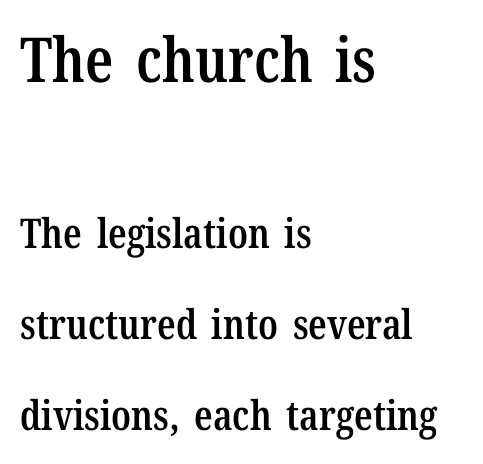
Q: Is the text bold? A: Semi-bold.
Q: Is the text italic (slanted)? A: No, it is upright.
Q: Is the typeface a serif or a sans-serif typeface? A: Serif.
Q: Is the text underlined? A: No.
Q: How is the paragraph aligned? A: Left-aligned.
Q: Is the spacing between letters normal or unusually wide? A: Normal.
Q: Is the spacing between lines tight, normal or loose? A: Loose.
Q: Which block of text is set in a larger size, the first (top) or the second (bottom)? A: The first (top) one.
Q: Width (condensed, normal, or wide)? A: Condensed.
Q: Stroke contrast? A: Low.
Q: x-height? A: Medium.
Q: Monospaced? A: No.
